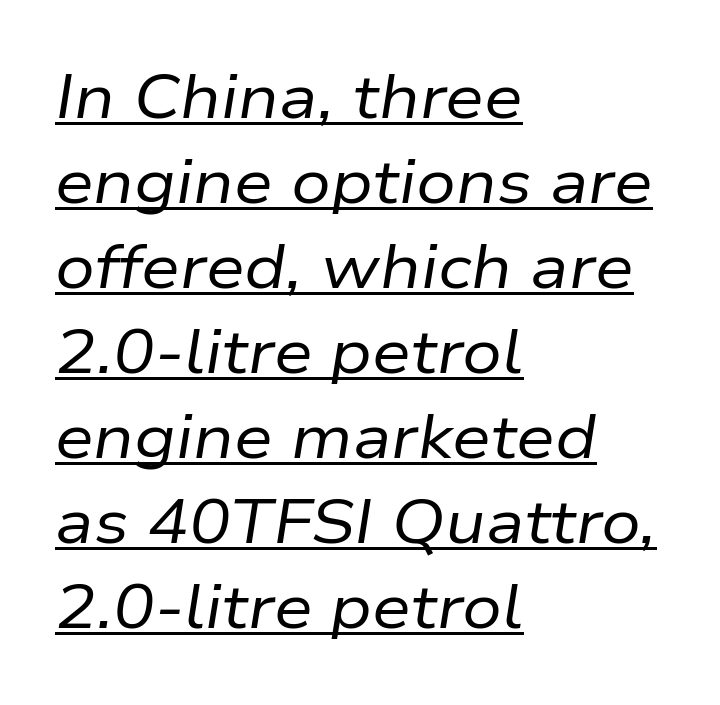
{"italic": "yes", "lean": "right", "slant_degrees": 9, "bold": "no", "weight": "regular", "width": "normal", "stroke_contrast": "low", "x_height": "medium", "monospaced": "no", "underline": "yes", "align": "left", "line_spacing": "normal", "line_spacing_ratio": 1.37, "letter_spacing": "normal", "letter_spacing_em": 0.0, "glyph_px": 62}
